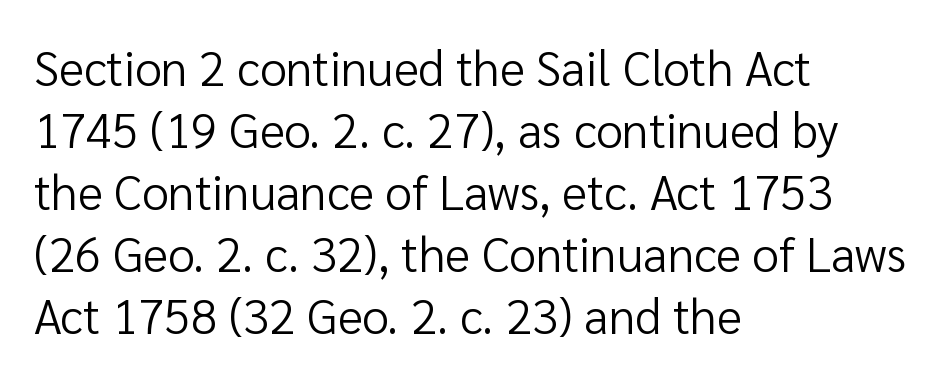
{"serif": "no", "italic": "no", "bold": "no", "weight": "regular", "width": "normal", "stroke_contrast": "low", "x_height": "medium", "monospaced": "no", "underline": "no", "align": "left", "line_spacing": "normal", "line_spacing_ratio": 1.29, "letter_spacing": "normal", "letter_spacing_em": 0.0, "glyph_px": 48}
